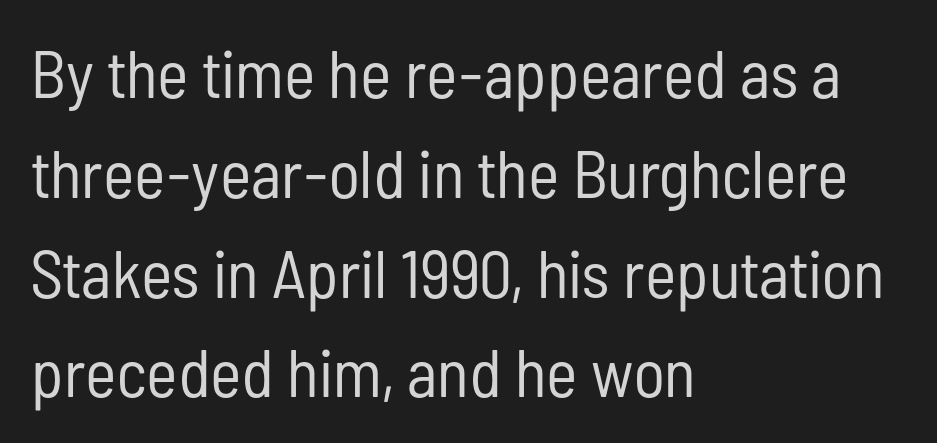
Q: Is the text bold? A: No.
Q: Is the text italic (slanted)? A: No, it is upright.
Q: Is the typeface a serif or a sans-serif typeface? A: Sans-serif.
Q: Is the text underlined? A: No.
Q: How is the paragraph aligned? A: Left-aligned.
Q: Is the spacing between letters normal or unusually wide? A: Normal.
Q: Is the spacing between lines tight, normal or loose? A: Normal.
Q: Width (condensed, normal, or wide)? A: Condensed.
Q: Stroke contrast? A: Low.
Q: x-height? A: Medium.
Q: Monospaced? A: No.
